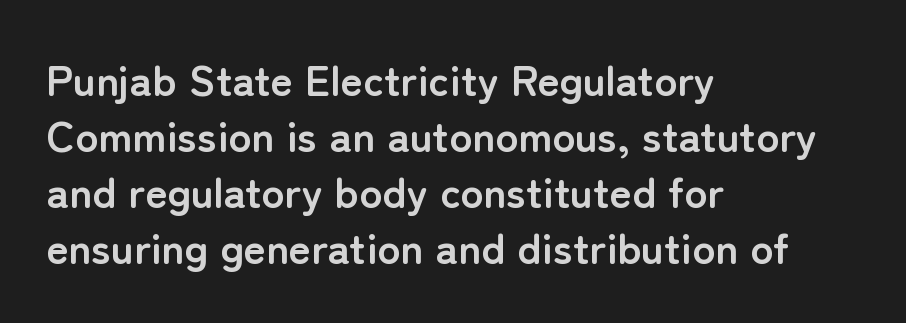
Q: Is the text bold? A: Yes.
Q: Is the text italic (slanted)? A: No, it is upright.
Q: Is the typeface a serif or a sans-serif typeface? A: Sans-serif.
Q: Is the text underlined? A: No.
Q: How is the paragraph aligned? A: Left-aligned.
Q: Is the spacing between letters normal or unusually wide? A: Normal.
Q: Is the spacing between lines tight, normal or loose? A: Normal.
Q: Width (condensed, normal, or wide)? A: Normal.
Q: Stroke contrast? A: Low.
Q: x-height? A: Medium.
Q: Monospaced? A: No.
